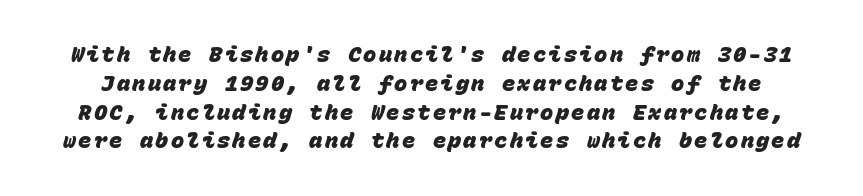
The specimen omits any rule beneath the text block's lines. The rows are spaced the way most documents space them. Typesetter's note: full bold, strokes at maximum text heaviness.
